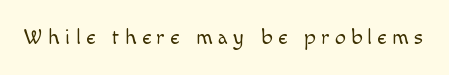
The image shows 22 px text type, upright; set unusually wide letter spacing (+0.24 em), not underlined.
